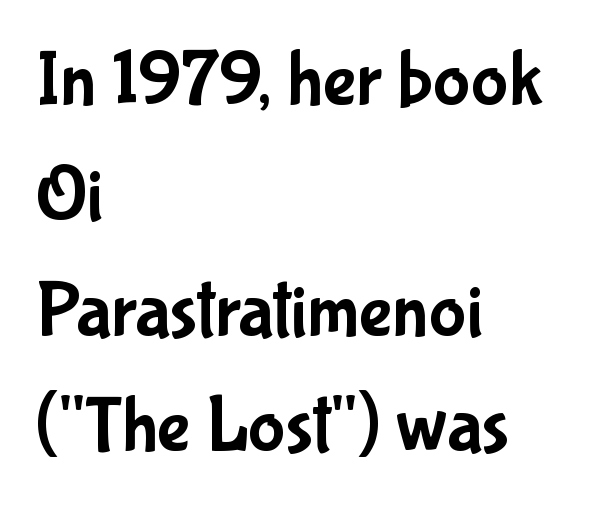
Q: Is the text italic (slanted)? A: No, it is upright.
Q: Is the typeface a serif or a sans-serif typeface? A: Sans-serif.
Q: Is the text underlined? A: No.
Q: How is the paragraph aligned? A: Left-aligned.
Q: Is the spacing between letters normal or unusually wide? A: Normal.
Q: Is the spacing between lines tight, normal or loose? A: Normal.
Q: Width (condensed, normal, or wide)? A: Condensed.
Q: Stroke contrast? A: Low.
Q: x-height? A: Medium.
Q: Monospaced? A: No.
